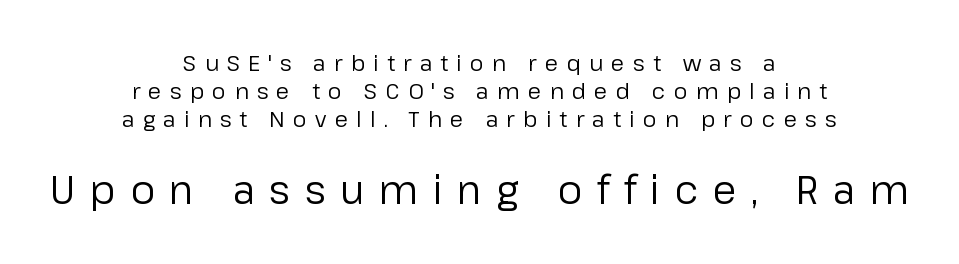
Q: Is the text bold? A: No.
Q: Is the text italic (slanted)? A: No, it is upright.
Q: Is the typeface a serif or a sans-serif typeface? A: Sans-serif.
Q: Is the text underlined? A: No.
Q: How is the paragraph aligned? A: Centered.
Q: Is the spacing between letters normal or unusually wide? A: Unusually wide.
Q: Is the spacing between lines tight, normal or loose? A: Normal.
Q: Which block of text is set in a larger size, the first (top) or the second (bottom)? A: The second (bottom) one.
Q: Width (condensed, normal, or wide)? A: Normal.
Q: Stroke contrast? A: Low.
Q: x-height? A: Medium.
Q: Monospaced? A: No.
